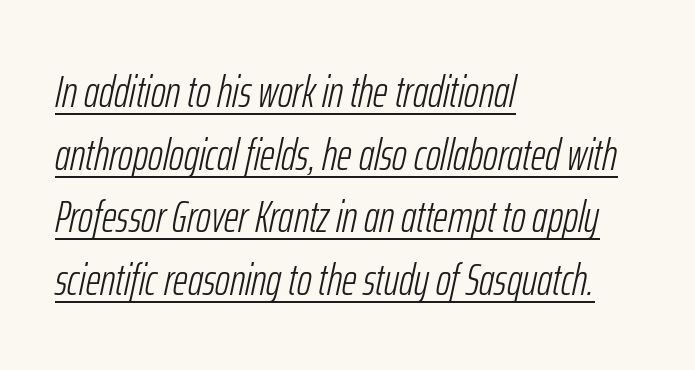
Q: Is the text bold? A: No.
Q: Is the text italic (slanted)? A: Yes, it leans right by about 12 degrees.
Q: Is the text underlined? A: Yes.
Q: How is the paragraph aligned? A: Left-aligned.
Q: Is the spacing between letters normal or unusually wide? A: Normal.
Q: Is the spacing between lines tight, normal or loose? A: Normal.
Q: Width (condensed, normal, or wide)? A: Condensed.
Q: Stroke contrast? A: Low.
Q: x-height? A: Medium.
Q: Monospaced? A: No.
